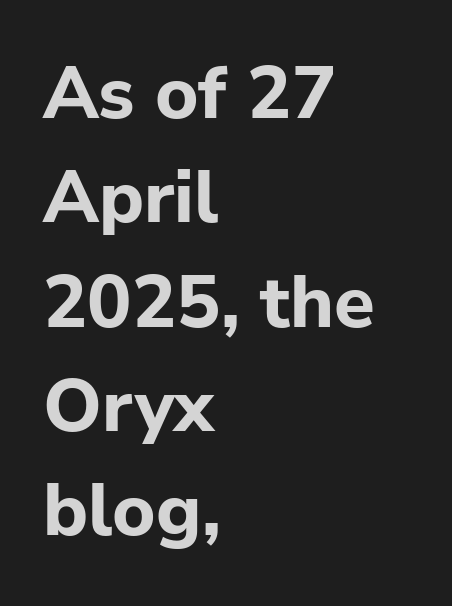
Letterform terminals end flat and unadorned throughout the passage. Each letter keeps its own natural width here, so spacing adapts to shape. Each row of text sits above clean, open space. The lettering holds an erect, upright posture throughout.
